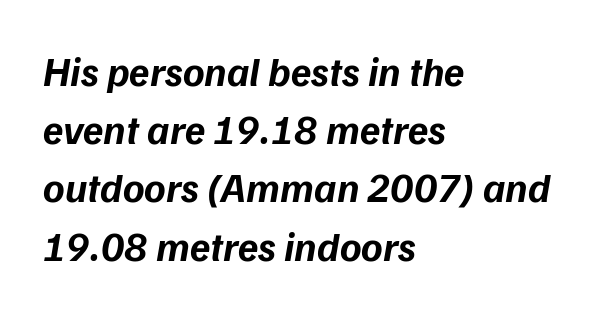
{"serif": "no", "bold": "yes", "weight": "bold", "width": "normal", "stroke_contrast": "low", "x_height": "medium", "monospaced": "no", "underline": "no", "align": "left", "line_spacing": "normal", "line_spacing_ratio": 1.42, "letter_spacing": "normal", "letter_spacing_em": 0.0, "glyph_px": 41}
